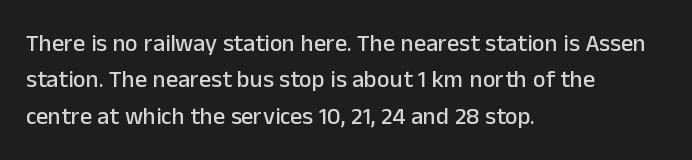
A normal amount of white space separates one row of letters from the next. Is there any slant? The stems are plumb. Nobody touched the tracking dial on this one. Quick note: underline off.
